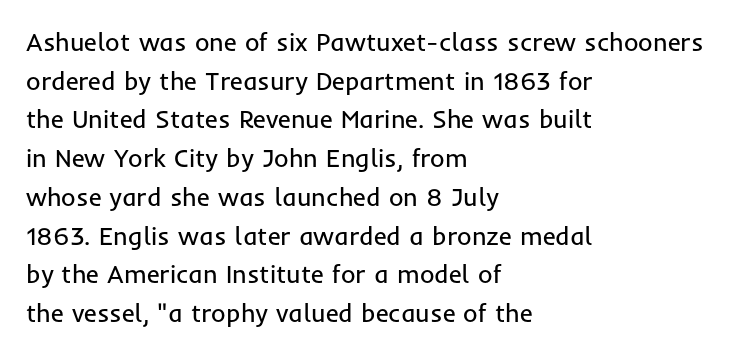
Notice how descenders clear the ascenders below comfortably — that's standard leading. Posture: vertical. Letter spacing: default. This rendering uses left alignment, leaving the right contour irregular.
